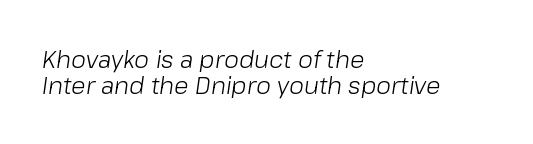
Yep, that's italic — everything's leaning. Descender tails drop into unmarked territory. Is the stroke heavy? The answer is a plain regular-or-lighter. The rendering keeps characters at their native spacing. Is there much room between lines? No — they nearly touch.
